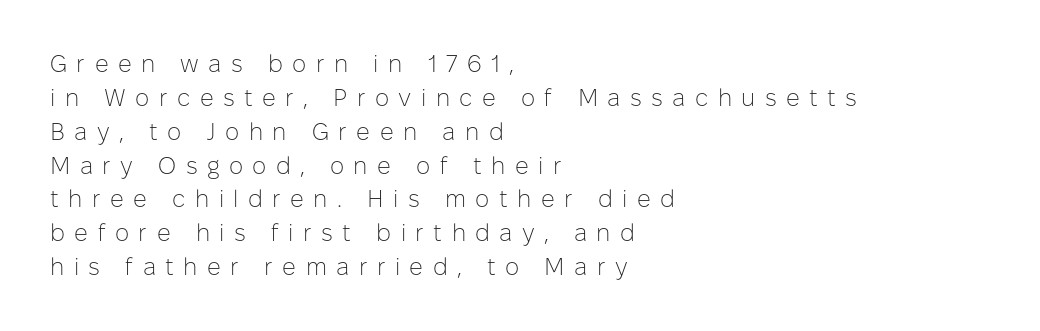
This sample is left-justified, so line endings fall wherever the words run out. The letterforms stand isolated, each surrounded by extra space. Compared with typical paragraphs, the rows here are spaced about the same. Check under the words: just untouched page. A typesetter would mark this as roman, not italic. The letters look calm and open, with moderate or lighter stems.
